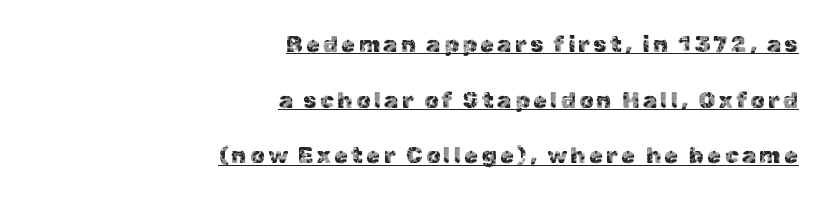
Nope, not italic — everything's standing straight. The rendering anchors every line to the right-hand side. A continuous stroke trails under the words, as in a hyperlink. Summary of vertical rhythm: relaxed, with wide interline spacing.
